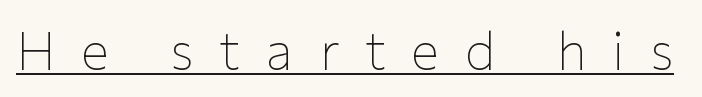
The face used here is proportionally spaced, like ordinary book or web type. The words here are underlined. Nope, no serifs anywhere on these letters. The passage shown is not bold in any degree. Is the letter spacing exaggerated? Yes — the characters are pushed far apart.
